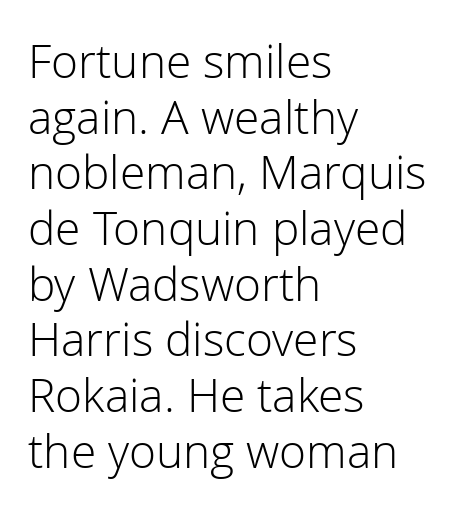
{"serif": "no", "italic": "no", "bold": "no", "weight": "light", "width": "normal", "stroke_contrast": "low", "x_height": "medium", "monospaced": "no", "underline": "no", "align": "left", "line_spacing_ratio": 1.21, "letter_spacing": "normal", "letter_spacing_em": 0.0, "glyph_px": 46}
